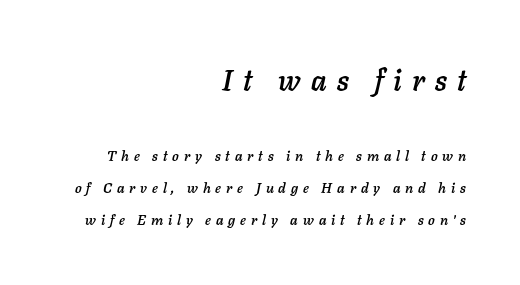
This sample trades compactness for vertical openness between lines. This sample is right-justified, so line beginnings fall wherever the words allow. You can tell it's italic because the verticals aren't actually vertical. This sample uses expanded letter spacing, leaving extra air between glyphs.
